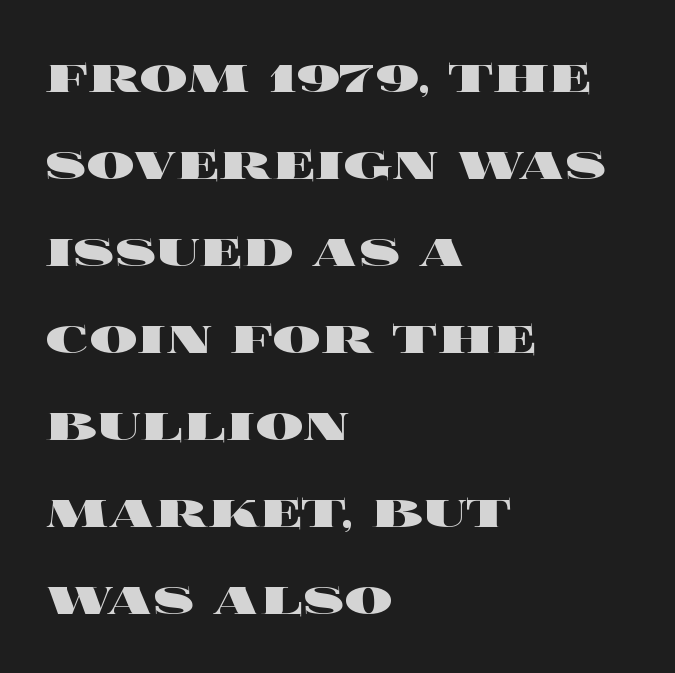
Q: Is the text bold? A: Yes.
Q: Is the text italic (slanted)? A: No, it is upright.
Q: Is the text underlined? A: No.
Q: How is the paragraph aligned? A: Left-aligned.
Q: Is the spacing between letters normal or unusually wide? A: Normal.
Q: Is the spacing between lines tight, normal or loose? A: Normal.
Q: Width (condensed, normal, or wide)? A: Wide.
Q: x-height? A: Large.
Q: Monospaced? A: No.
